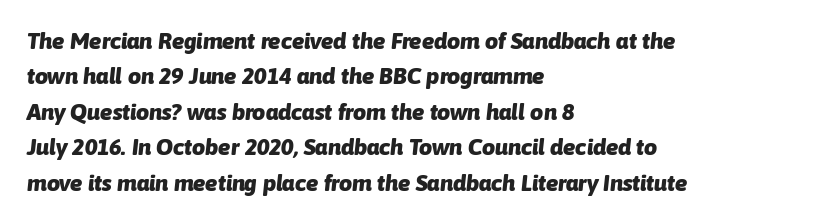
These words are printed bold, with thick strokes throughout. The text carries the slant typical of an italic or oblique font. Teacher's note: observe the even left margin — that is flush-left alignment. Honestly, there is no underline to notice here at all.
